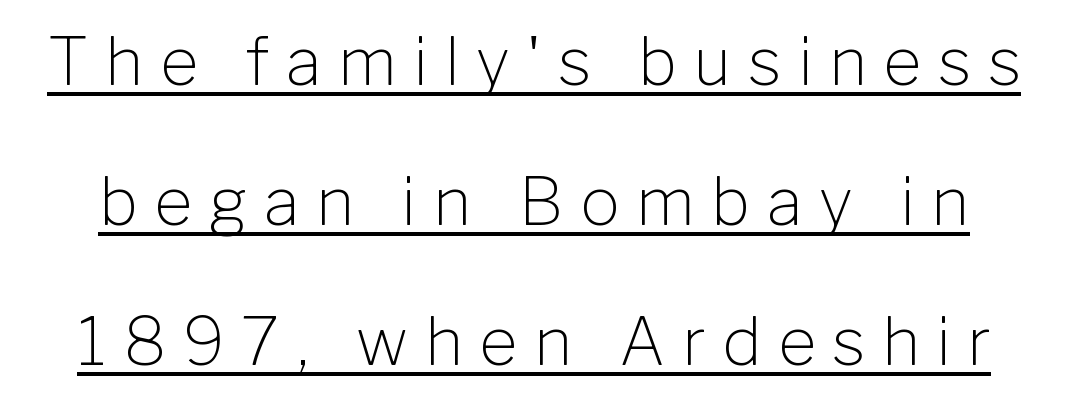
The space between consecutive lines is lavish. Someone cranked the tracking dial way up on this one. A roman cut, with each character standing at attention. Stem width sits at or under what a default text font uses. This sample has the flowing, uneven cadence of proportional lettering.
